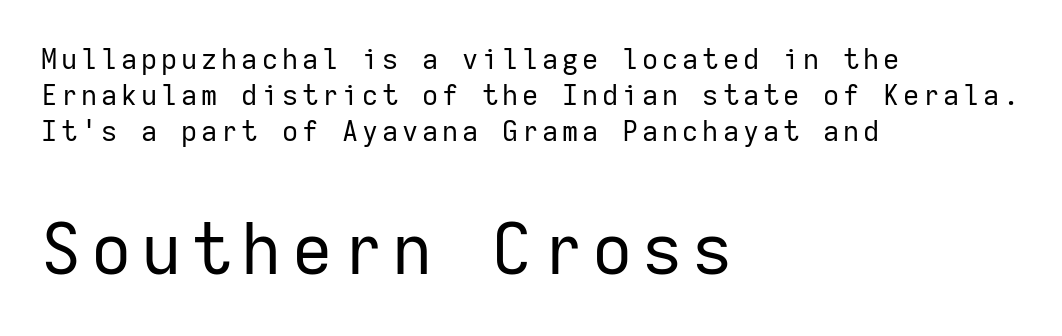
The image shows 70 px regular-weight sans-serif type, upright, monospaced; set left-aligned, normal line spacing (1.29x), not underlined; the second (bottom) block is 2.5x larger; low stroke contrast and a medium x-height.
